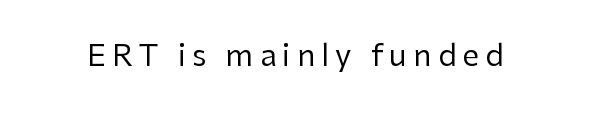
The image shows 30 px regular-weight sans-serif type, upright; set unusually wide letter spacing (+0.21 em), not underlined; low stroke contrast and a medium x-height.
